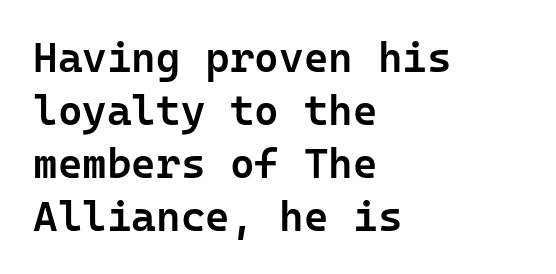
{"serif": "no", "italic": "no", "bold": "semi", "weight": "semibold", "width": "normal", "stroke_contrast": "low", "x_height": "medium", "monospaced": "yes", "underline": "no", "align": "left", "line_spacing": "normal", "line_spacing_ratio": 1.26, "letter_spacing": "normal", "letter_spacing_em": 0.0, "glyph_px": 42}
